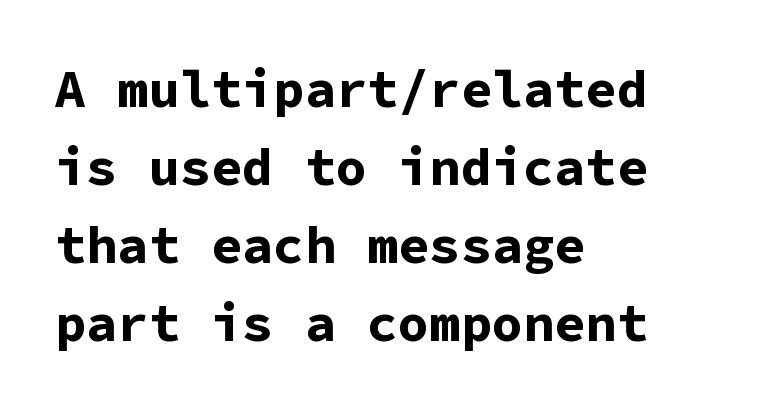
Q: Is the text bold? A: Yes.
Q: Is the text italic (slanted)? A: No, it is upright.
Q: Is the typeface a serif or a sans-serif typeface? A: Sans-serif.
Q: Is the text underlined? A: No.
Q: How is the paragraph aligned? A: Left-aligned.
Q: Is the spacing between letters normal or unusually wide? A: Normal.
Q: Is the spacing between lines tight, normal or loose? A: Normal.
Q: Width (condensed, normal, or wide)? A: Normal.
Q: Stroke contrast? A: Low.
Q: x-height? A: Medium.
Q: Monospaced? A: Yes.
